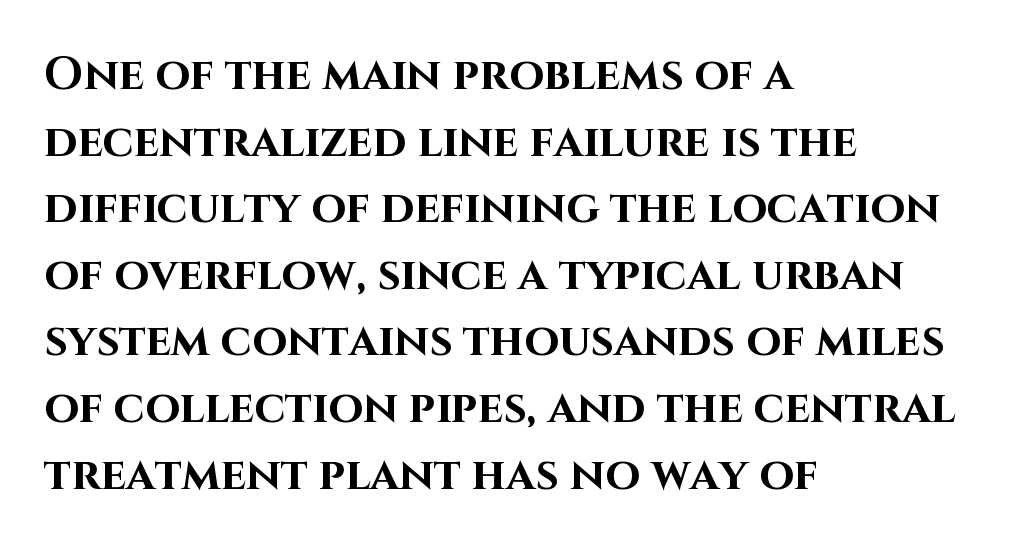
The image shows 45 px bold sans-serif type, upright; set left-aligned, normal line spacing (1.48x), normal letter spacing, not underlined; high stroke contrast and a large x-height.
